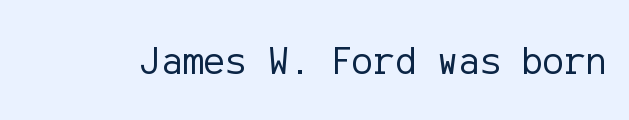
The string is rendered with underlining switched off. Bold? No — there's no thickening of the strokes. What kind of face is this? One without serifs — a sans. Vertical strokes here are truly vertical. The letterforms sit shoulder to shoulder at normal distance.
